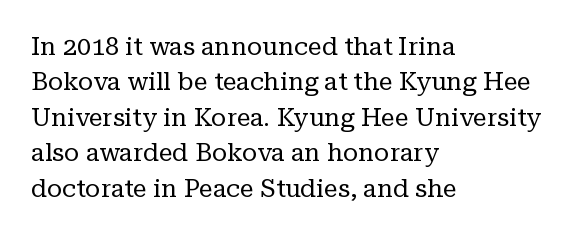
{"italic": "no", "bold": "no", "underline": "no", "align": "left", "line_spacing": "normal", "line_spacing_ratio": 1.42, "letter_spacing": "normal", "letter_spacing_em": 0.0, "glyph_px": 25}
